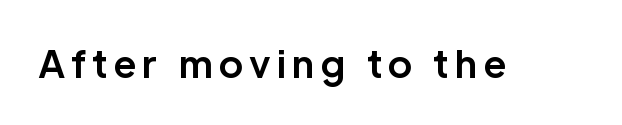
Every letter is thick-stroked: bold, no question. Vertical strokes here are truly vertical. Nope, no serifs anywhere on these letters. Do the characters align in a grid? No, the font is proportional.
